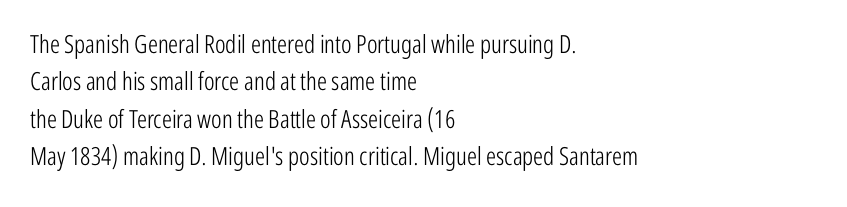
The image shows 25 px text type, upright; set left-aligned, normal line spacing (1.5x), normal letter spacing, not underlined.
